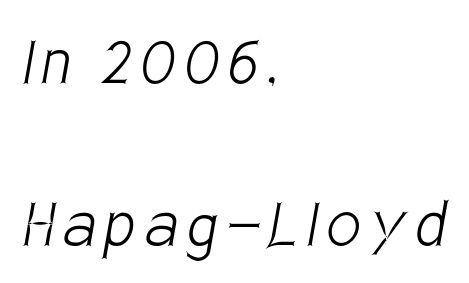
{"serif": "no", "bold": "no", "weight": "light", "width": "condensed", "stroke_contrast": "low", "x_height": "large", "monospaced": "no", "underline": "no", "align": "left", "line_spacing": "loose", "line_spacing_ratio": 2.13, "glyph_px": 76}
